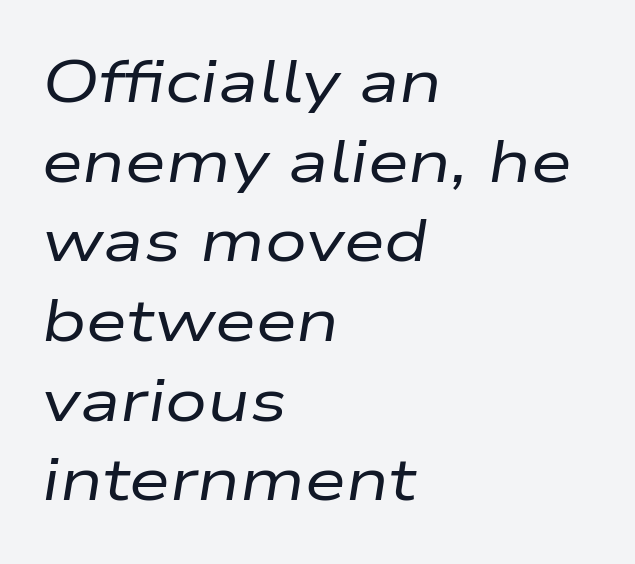
Q: Is the text bold? A: No.
Q: Is the text italic (slanted)? A: Yes, it leans right by about 9 degrees.
Q: Is the text underlined? A: No.
Q: How is the paragraph aligned? A: Left-aligned.
Q: Is the spacing between letters normal or unusually wide? A: Normal.
Q: Is the spacing between lines tight, normal or loose? A: Normal.
Q: Width (condensed, normal, or wide)? A: Wide.
Q: Stroke contrast? A: Low.
Q: x-height? A: Medium.
Q: Monospaced? A: No.
